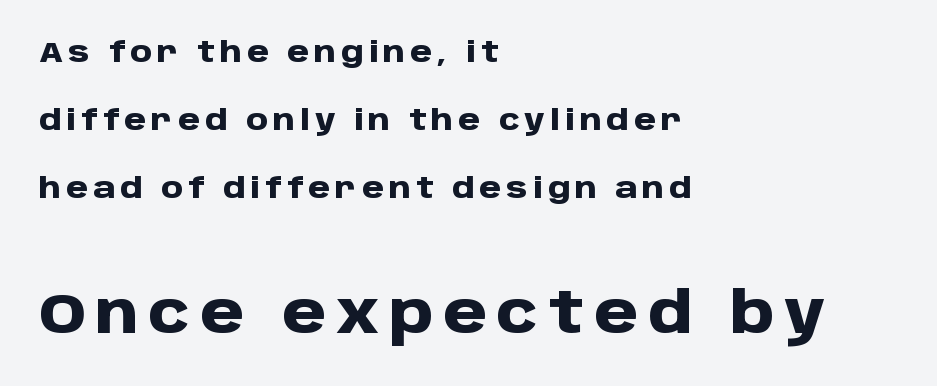
Rendered with straight, roman letterforms. The ragged edge is on the right, which tells us the setting is flush left. Unlike a traditional serif, this face leaves its strokes unadorned. Heavy, bold letterforms. One glance says open: line gaps are wider than usual.
